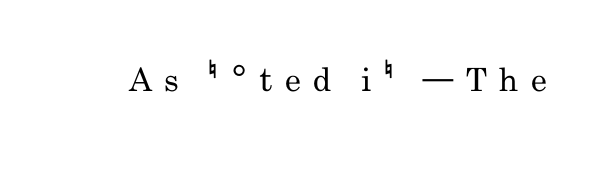
A typesetter would call this proportional, since set widths differ per character. The space beneath each line is pristine and unruled. You can tell from the bare stems that sans-serif type was used. Nothing heavy about these letters — not bold at all. No italicization has been applied; the sample stays upright.
